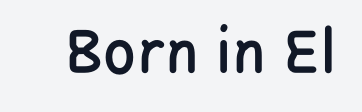
{"serif": "no", "italic": "no", "width": "condensed", "stroke_contrast": "low", "x_height": "large", "monospaced": "no", "underline": "no", "letter_spacing": "normal", "letter_spacing_em": 0.0, "glyph_px": 68}
